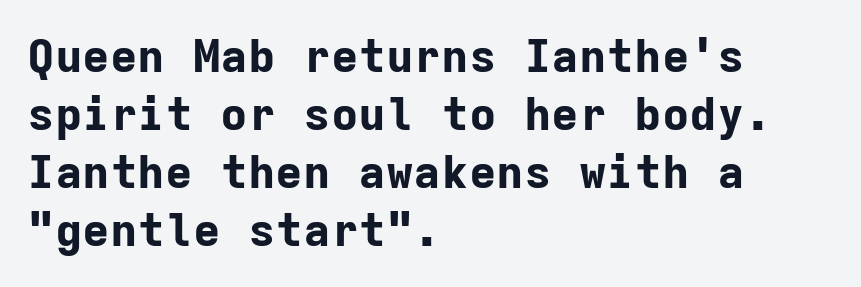
{"serif": "no", "italic": "no", "bold": "yes", "weight": "bold", "width": "normal", "stroke_contrast": "low", "x_height": "medium", "monospaced": "yes", "underline": "no", "align": "left", "line_spacing": "normal", "line_spacing_ratio": 1.26, "letter_spacing": "normal", "letter_spacing_em": 0.0, "glyph_px": 46}
